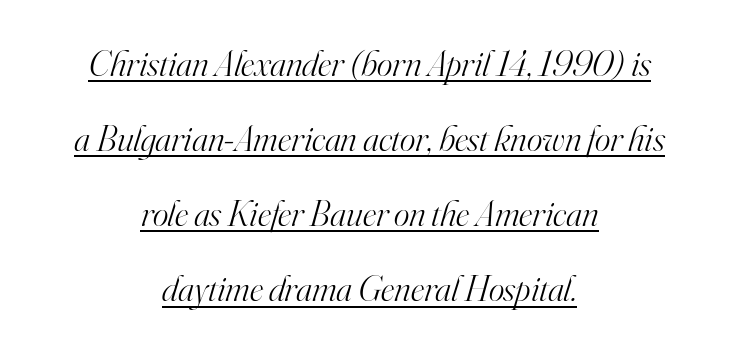
The passage shown is typed in a proportional face where columns would drift. The setting favours the middle, as headings and verse often do. Short note: letters normally spaced. Leading: increased. Small tapered or slab feet sit at the stroke ends, so this counts as serif.
